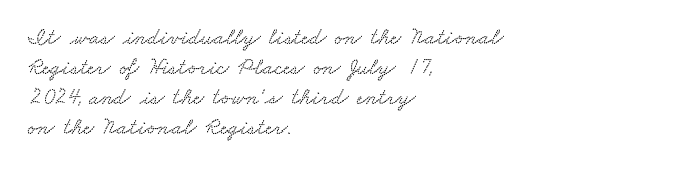
{"underline": "no", "align": "left", "line_spacing": "normal", "line_spacing_ratio": 1.3, "letter_spacing": "normal", "letter_spacing_em": 0.0, "glyph_px": 23}
